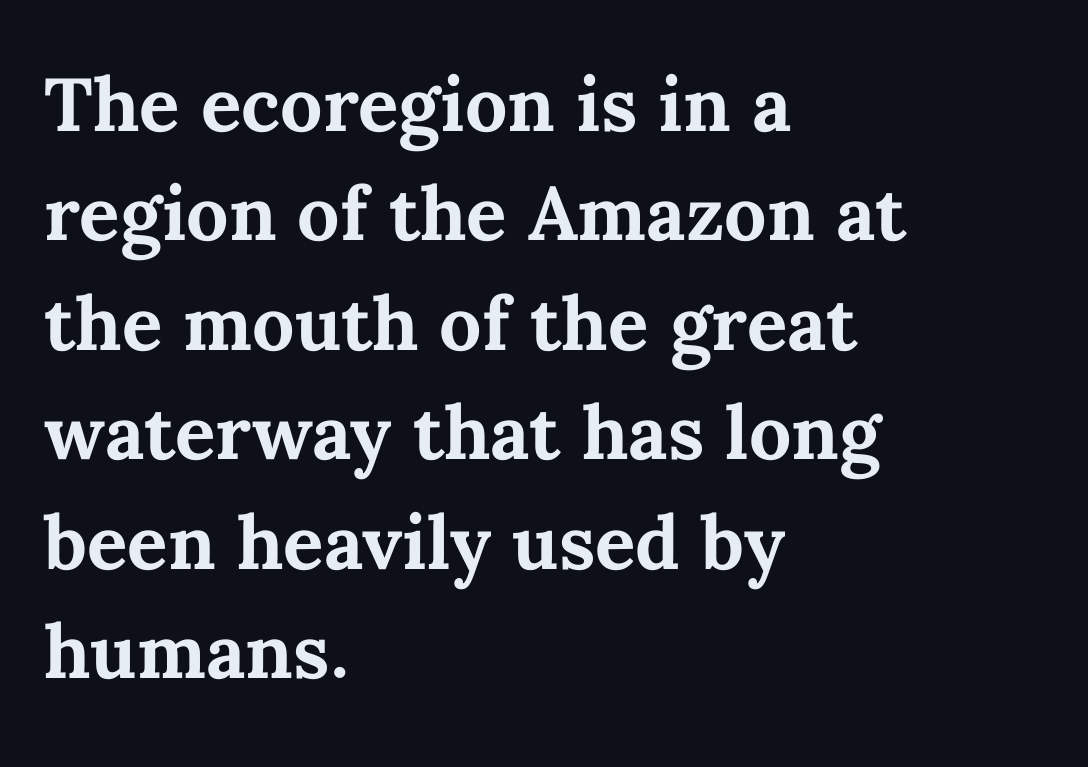
Q: Is the text bold? A: Yes.
Q: Is the text italic (slanted)? A: No, it is upright.
Q: Is the text underlined? A: No.
Q: How is the paragraph aligned? A: Left-aligned.
Q: Is the spacing between letters normal or unusually wide? A: Normal.
Q: Is the spacing between lines tight, normal or loose? A: Normal.
Q: Width (condensed, normal, or wide)? A: Normal.
Q: Stroke contrast? A: Medium.
Q: x-height? A: Medium.
Q: Monospaced? A: No.
